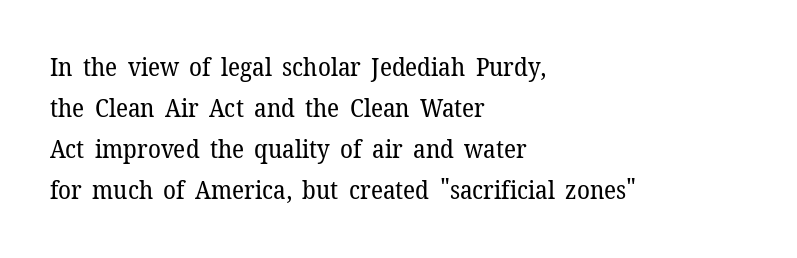
Q: Is the text bold? A: No.
Q: Is the text italic (slanted)? A: No, it is upright.
Q: Is the text underlined? A: No.
Q: How is the paragraph aligned? A: Left-aligned.
Q: Is the spacing between letters normal or unusually wide? A: Normal.
Q: Is the spacing between lines tight, normal or loose? A: Normal.
